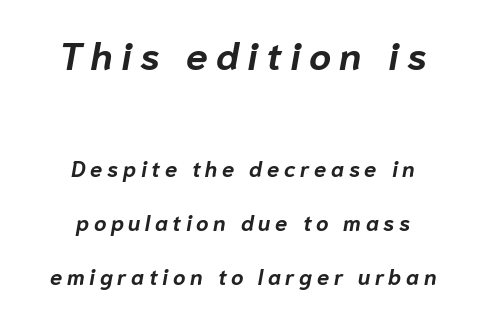
The image shows 39 px bold type, italic (leaning right); set centered, loose line spacing (2.44x), unusually wide letter spacing (+0.21 em), not underlined; the first (top) block is 1.77x larger; low stroke contrast and a medium x-height.
